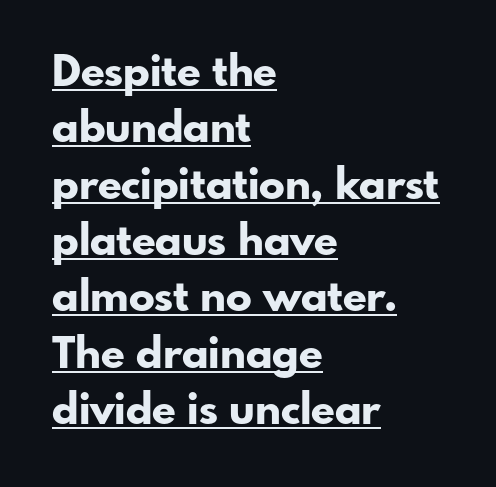
One-word summary of the alignment: left. Every character sits straight up, as roman type does. Notice how a bar underscores the lettering throughout. Strong, thick strokes mark this as bold type.
